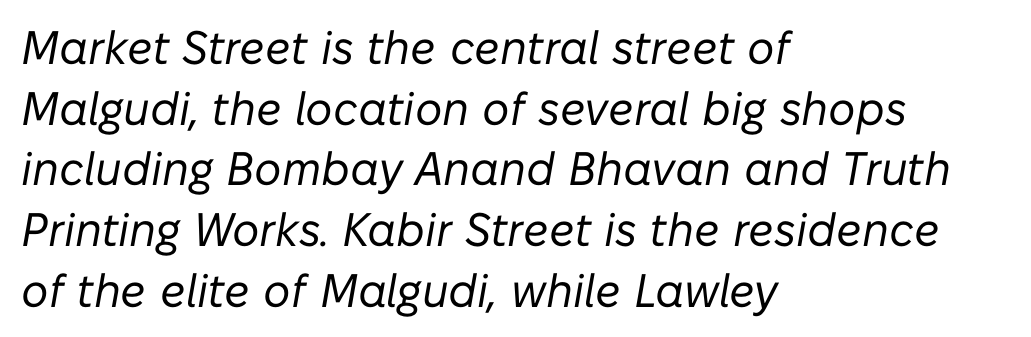
{"italic": "yes", "lean": "right", "slant_degrees": 10, "bold": "no", "weight": "regular", "width": "normal", "stroke_contrast": "low", "x_height": "medium", "monospaced": "no", "underline": "no", "align": "left", "line_spacing": "normal", "line_spacing_ratio": 1.29, "letter_spacing": "normal", "letter_spacing_em": 0.0, "glyph_px": 47}
